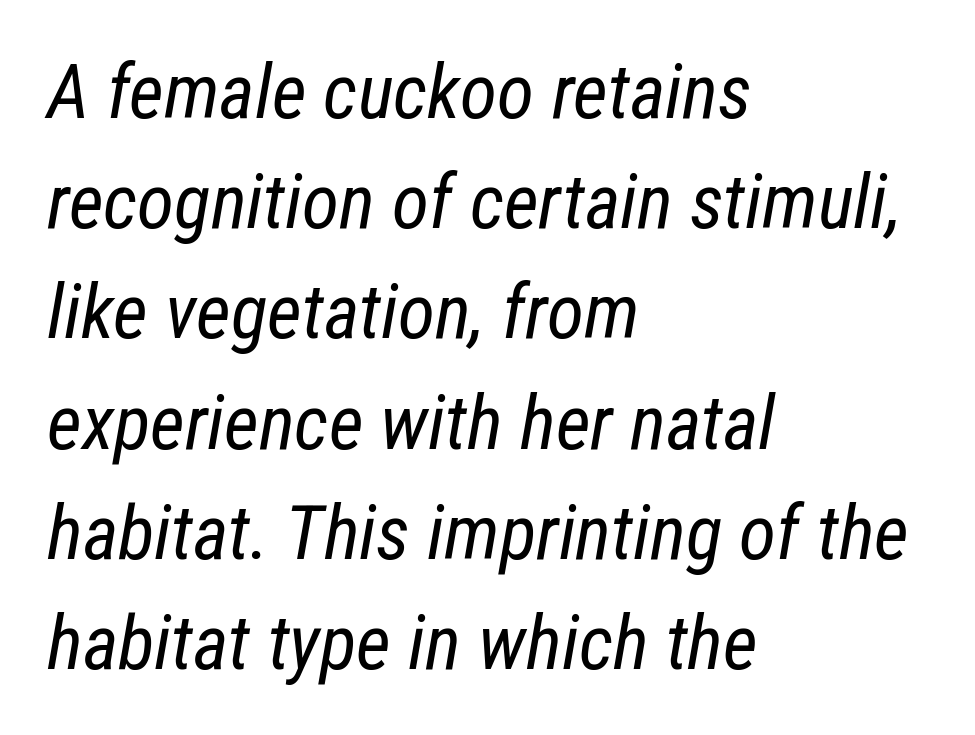
Q: Is the text bold? A: No.
Q: Is the text italic (slanted)? A: Yes, it leans right by about 12 degrees.
Q: Is the text underlined? A: No.
Q: How is the paragraph aligned? A: Left-aligned.
Q: Is the spacing between letters normal or unusually wide? A: Normal.
Q: Is the spacing between lines tight, normal or loose? A: Normal.
Q: Width (condensed, normal, or wide)? A: Condensed.
Q: Stroke contrast? A: Low.
Q: x-height? A: Medium.
Q: Monospaced? A: No.
